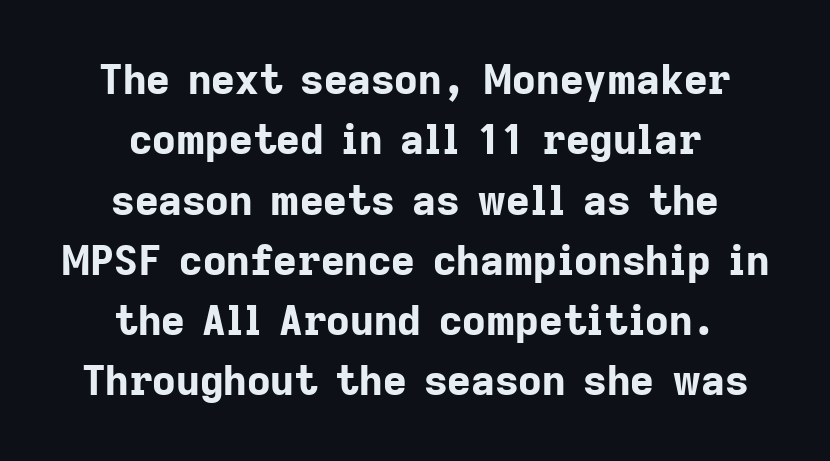
The image shows 41 px bold sans-serif type, upright; set centered, normal line spacing (1.47x), normal letter spacing, not underlined; low stroke contrast and a medium x-height.
